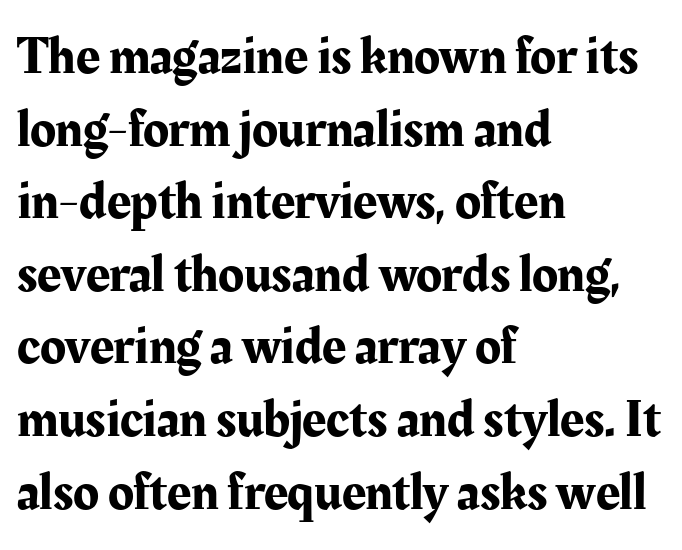
The image shows 53 px serif type, upright; set left-aligned, normal line spacing (1.37x), normal letter spacing, not underlined; medium stroke contrast and a medium x-height.
